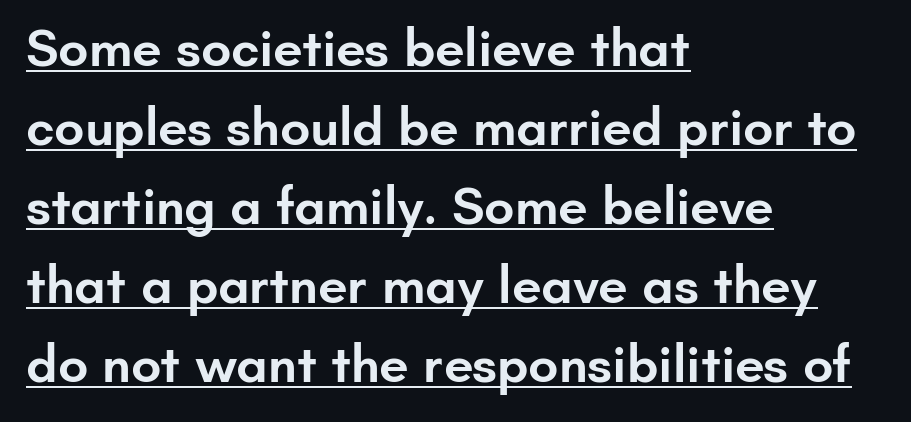
{"serif": "no", "italic": "no", "bold": "semi", "weight": "semibold", "width": "normal", "stroke_contrast": "low", "x_height": "small", "monospaced": "no", "underline": "yes", "align": "left", "line_spacing": "normal", "line_spacing_ratio": 1.49, "letter_spacing": "normal", "letter_spacing_em": 0.0, "glyph_px": 53}
